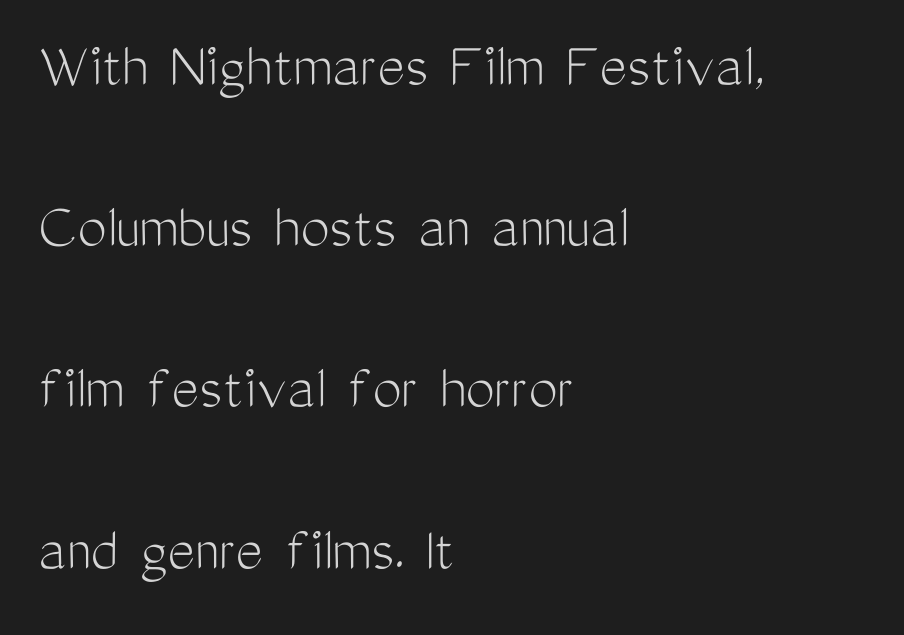
{"serif": "no", "italic": "no", "bold": "no", "weight": "light", "width": "condensed", "stroke_contrast": "medium", "x_height": "medium", "monospaced": "no", "underline": "no", "align": "left", "line_spacing": "loose", "line_spacing_ratio": 2.48, "letter_spacing": "normal", "letter_spacing_em": 0.0, "glyph_px": 65}
